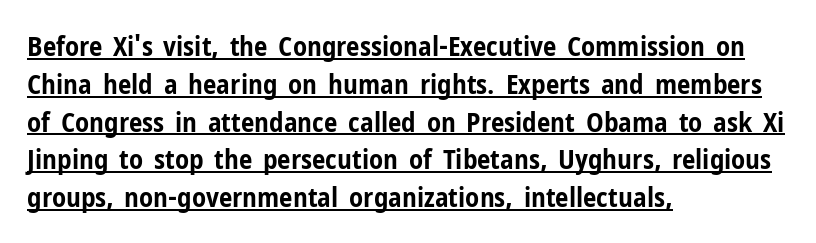
Does the leading feel generous? No, just average. These words are printed bold, with thick strokes throughout. The string is rendered with underlining switched on. In CSS terms this would be text-align: left.
